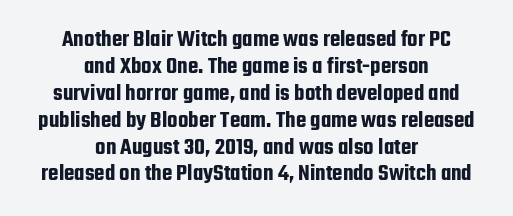
{"italic": "no", "underline": "no", "align": "center", "line_spacing": "tight", "line_spacing_ratio": 1.12, "letter_spacing": "normal", "letter_spacing_em": 0.0, "glyph_px": 24}
